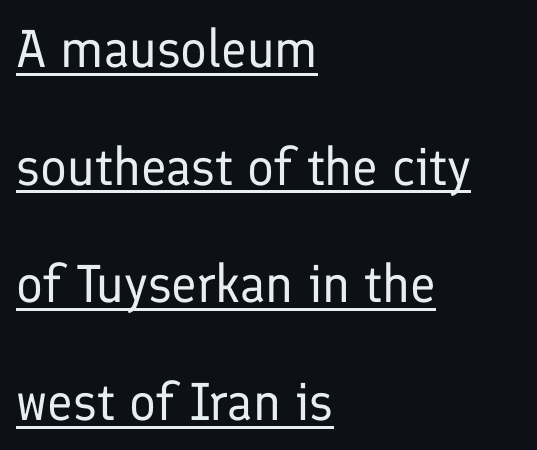
Q: Is the text bold? A: No.
Q: Is the text italic (slanted)? A: No, it is upright.
Q: Is the typeface a serif or a sans-serif typeface? A: Sans-serif.
Q: Is the text underlined? A: Yes.
Q: How is the paragraph aligned? A: Left-aligned.
Q: Is the spacing between letters normal or unusually wide? A: Normal.
Q: Is the spacing between lines tight, normal or loose? A: Loose.
Q: Width (condensed, normal, or wide)? A: Normal.
Q: Stroke contrast? A: Low.
Q: x-height? A: Medium.
Q: Monospaced? A: No.
